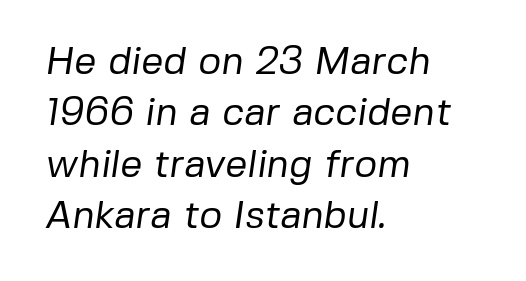
Q: Is the text bold? A: No.
Q: Is the typeface a serif or a sans-serif typeface? A: Sans-serif.
Q: Is the text underlined? A: No.
Q: How is the paragraph aligned? A: Left-aligned.
Q: Is the spacing between letters normal or unusually wide? A: Normal.
Q: Is the spacing between lines tight, normal or loose? A: Normal.
Q: Width (condensed, normal, or wide)? A: Normal.
Q: Stroke contrast? A: Low.
Q: x-height? A: Medium.
Q: Monospaced? A: No.
